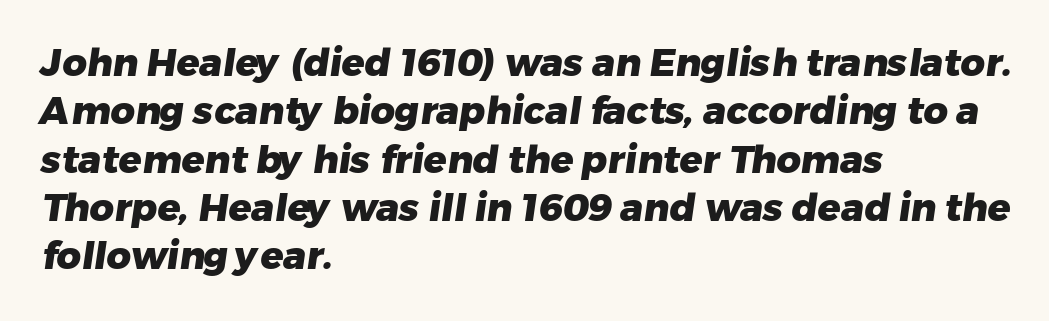
Q: Is the text bold? A: Yes.
Q: Is the typeface a serif or a sans-serif typeface? A: Sans-serif.
Q: Is the text underlined? A: No.
Q: How is the paragraph aligned? A: Left-aligned.
Q: Is the spacing between letters normal or unusually wide? A: Normal.
Q: Is the spacing between lines tight, normal or loose? A: Normal.
Q: Width (condensed, normal, or wide)? A: Normal.
Q: Stroke contrast? A: Low.
Q: x-height? A: Medium.
Q: Monospaced? A: No.
